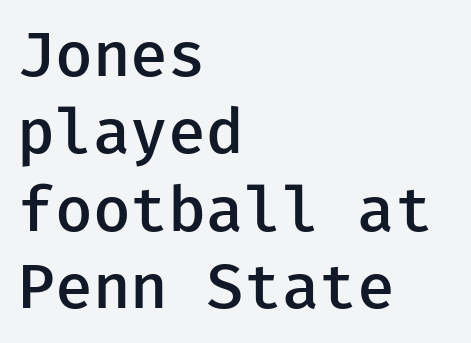
I'd call this a sans setting — the letters go barefoot. The passage is arranged the way most books set body copy — flush left. If you drew a line through each stem, it would be perfectly vertical. These lines keep a tight, regular rhythm from letter to letter.
